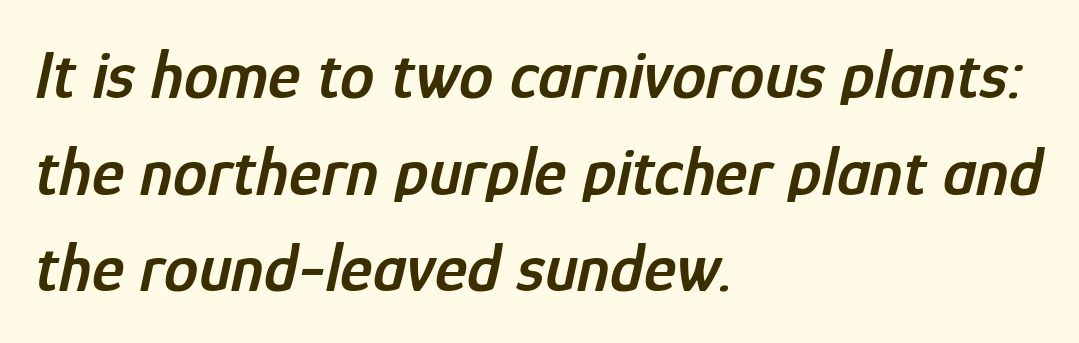
{"italic": "yes", "lean": "right", "slant_degrees": 12, "bold": "semi", "weight": "semibold", "width": "condensed", "stroke_contrast": "low", "x_height": "medium", "monospaced": "no", "underline": "no", "align": "left", "line_spacing": "normal", "line_spacing_ratio": 1.4, "letter_spacing": "normal", "letter_spacing_em": 0.0, "glyph_px": 69}
